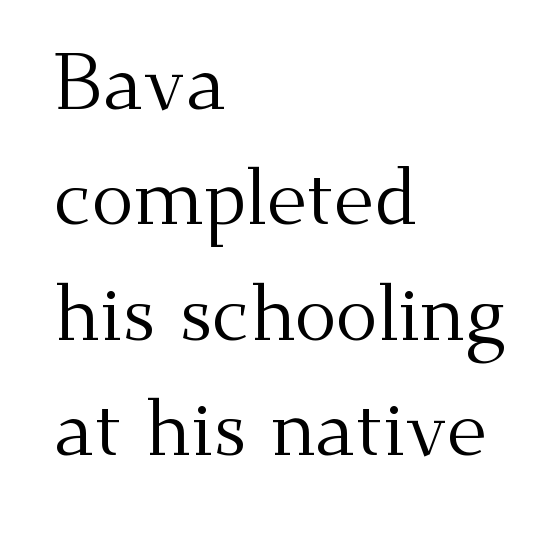
Every stem runs plumb, perpendicular to the baseline. The rendering uses natural spacing where letterforms have individual widths. The horizontal fit of the characters is conventional and even. Quick note: interline space is typical.
